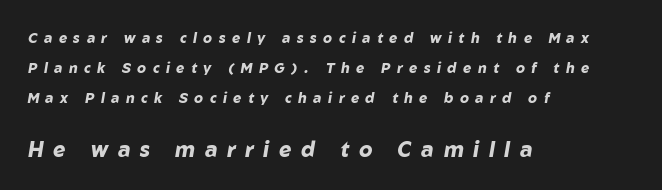
Look at the tracking — it's clearly loosened, letters drifting apart. Each line starts at the same left margin while the right side varies. The leading is generous, giving the passage an open texture. Emphasis-style slanted type is in use. Type without underlining.
